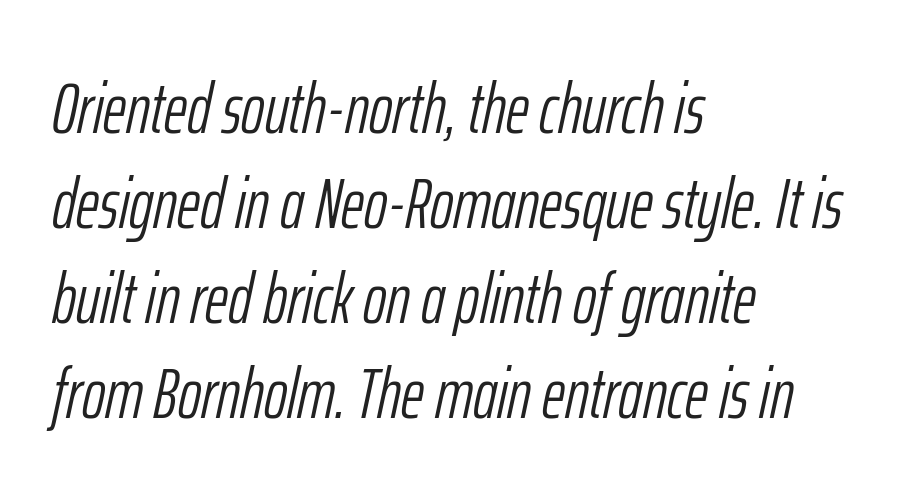
Only glyphs here, with clear space below each row. Is there much room between lines? A standard amount, neither cramped nor airy. Caption: standard tracking, unaltered. Bold? No — there's no thickening of the strokes. Quick note: italic. These lines are set flush left with a ragged right edge.
